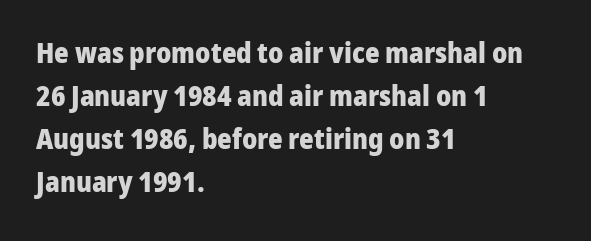
Q: Is the text bold? A: Yes.
Q: Is the text italic (slanted)? A: No, it is upright.
Q: Is the typeface a serif or a sans-serif typeface? A: Sans-serif.
Q: Is the text underlined? A: No.
Q: How is the paragraph aligned? A: Left-aligned.
Q: Is the spacing between letters normal or unusually wide? A: Normal.
Q: Is the spacing between lines tight, normal or loose? A: Normal.
Q: Width (condensed, normal, or wide)? A: Normal.
Q: Stroke contrast? A: Low.
Q: x-height? A: Medium.
Q: Monospaced? A: No.
